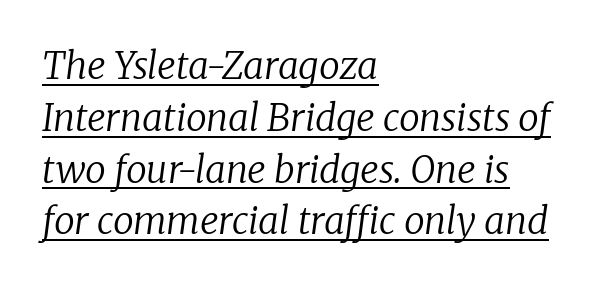
{"serif": "yes", "italic": "yes", "lean": "right", "slant_degrees": 8, "bold": "no", "weight": "regular", "width": "normal", "stroke_contrast": "low", "x_height": "medium", "monospaced": "no", "underline": "yes", "align": "left", "line_spacing": "normal", "line_spacing_ratio": 1.4, "letter_spacing": "normal", "letter_spacing_em": 0.0, "glyph_px": 37}
